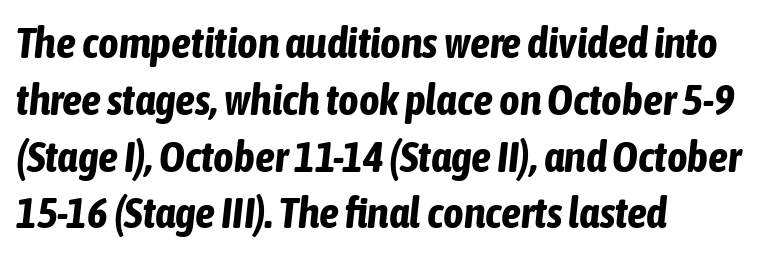
Quick note: italic. This rendering uses left alignment, leaving the right contour irregular. Chunky letters — that's bold for sure. Spacing verdict: proportional, widths tailored to each character. Leading: standard.
